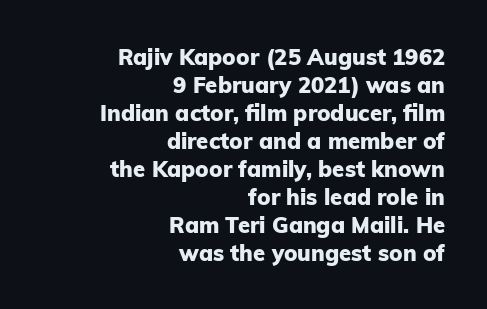
Q: Is the text bold? A: Yes.
Q: Is the text italic (slanted)? A: No, it is upright.
Q: Is the text underlined? A: No.
Q: How is the paragraph aligned? A: Right-aligned.
Q: Is the spacing between letters normal or unusually wide? A: Normal.
Q: Is the spacing between lines tight, normal or loose? A: Normal.
